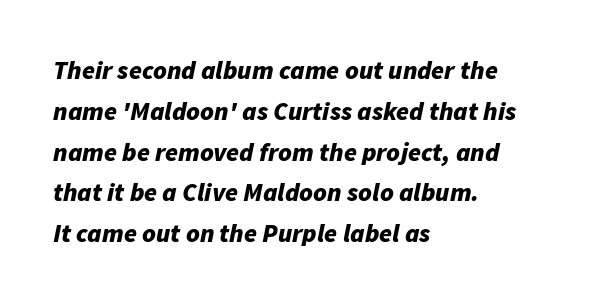
{"italic": "yes", "lean": "right", "slant_degrees": 11, "bold": "yes", "underline": "no", "align": "left", "line_spacing": "normal", "line_spacing_ratio": 1.57, "letter_spacing": "normal", "letter_spacing_em": 0.0, "glyph_px": 26}
